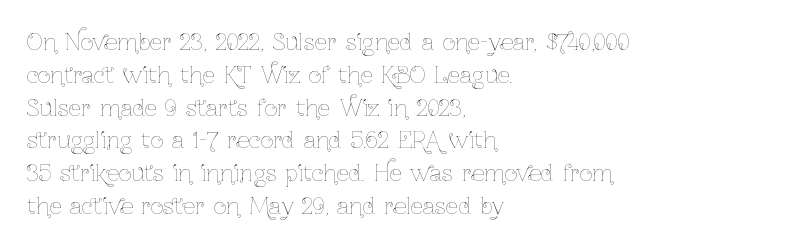
{"italic": "no", "bold": "no", "underline": "no", "align": "left", "line_spacing": "normal", "line_spacing_ratio": 1.49, "letter_spacing": "normal", "letter_spacing_em": 0.0, "glyph_px": 22}
